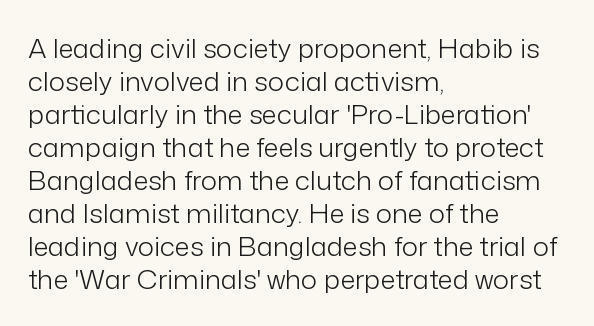
{"italic": "no", "bold": "no", "underline": "no", "align": "left", "line_spacing_ratio": 1.22, "letter_spacing": "normal", "letter_spacing_em": 0.0, "glyph_px": 27}
